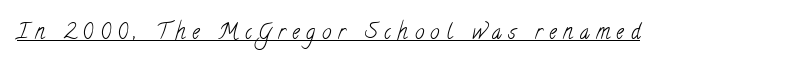
The letterforms stand isolated, each surrounded by extra space. No letter is thick-stroked: the sample isn't bold. Every word sits above its own underline.
